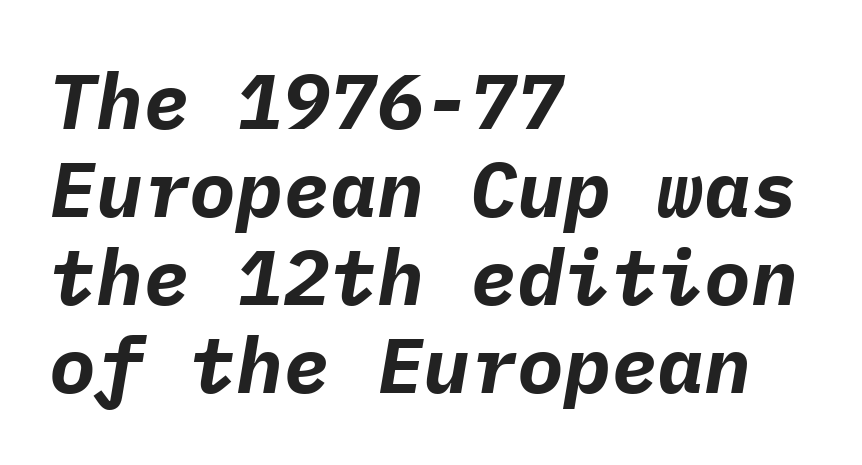
The glyphs are unaccompanied by any horizontal stroke below them. Where is the straight margin? On the left. Here the designer chose a console-style face with uniform glyph widths. Every letter is thick-stroked: bold, no question.
